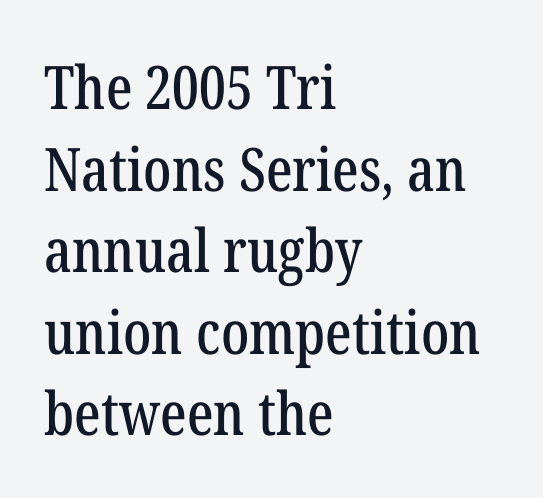
{"serif": "yes", "italic": "no", "width": "condensed", "stroke_contrast": "low", "x_height": "medium", "monospaced": "no", "underline": "no", "align": "left", "line_spacing": "normal", "line_spacing_ratio": 1.36, "letter_spacing": "normal", "letter_spacing_em": 0.0, "glyph_px": 60}
